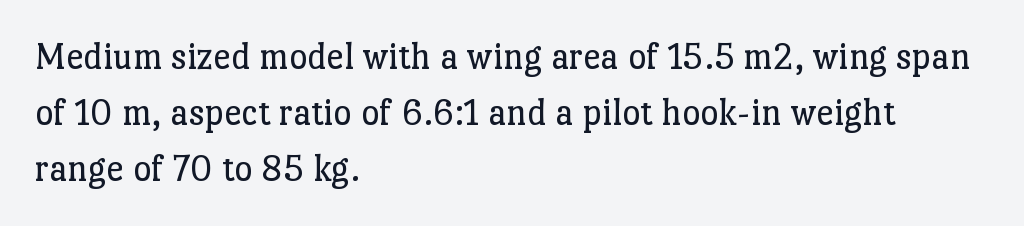
The image shows 39 px regular-weight serif type, upright; set left-aligned, normal line spacing (1.44x), normal letter spacing, not underlined; low stroke contrast and a medium x-height.
